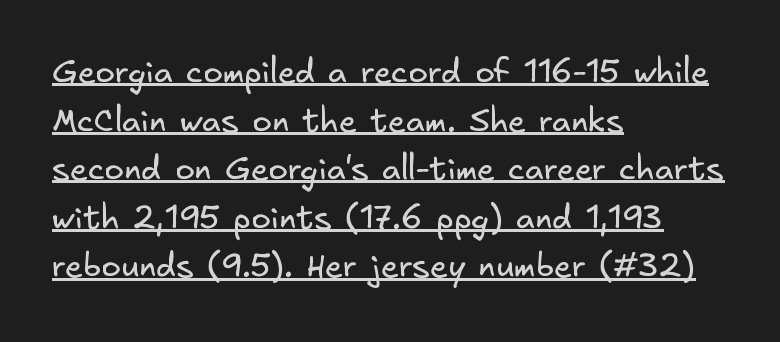
The image shows 33 px regular-weight sans-serif type; set left-aligned, normal line spacing (1.47x), normal letter spacing, underlined; low stroke contrast and a small x-height.
